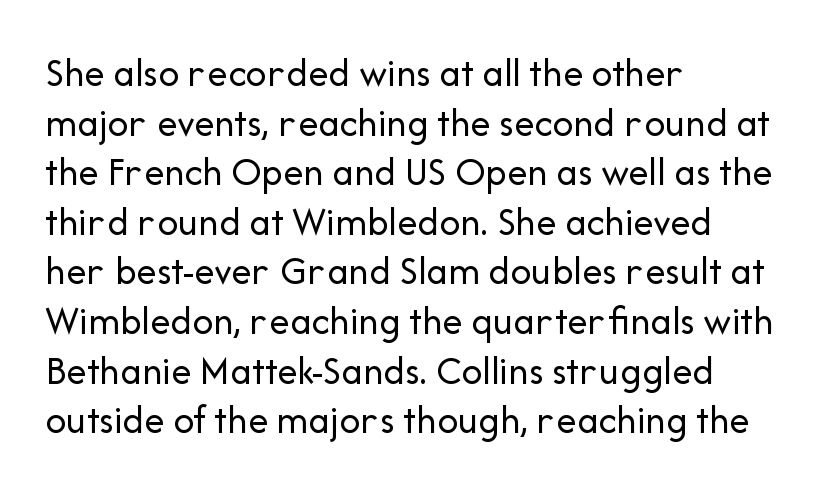
Tall strokes in this sample are plumb rather than angled. Are there feet on the stems? There aren't — it's a sans. The strokes are not fattened; the text isn't bold. The strip under each line holds only bare page. Observe the ordinary spacing: letters are neighbours, not strangers. The face used here is proportionally spaced, like ordinary book or web type.
